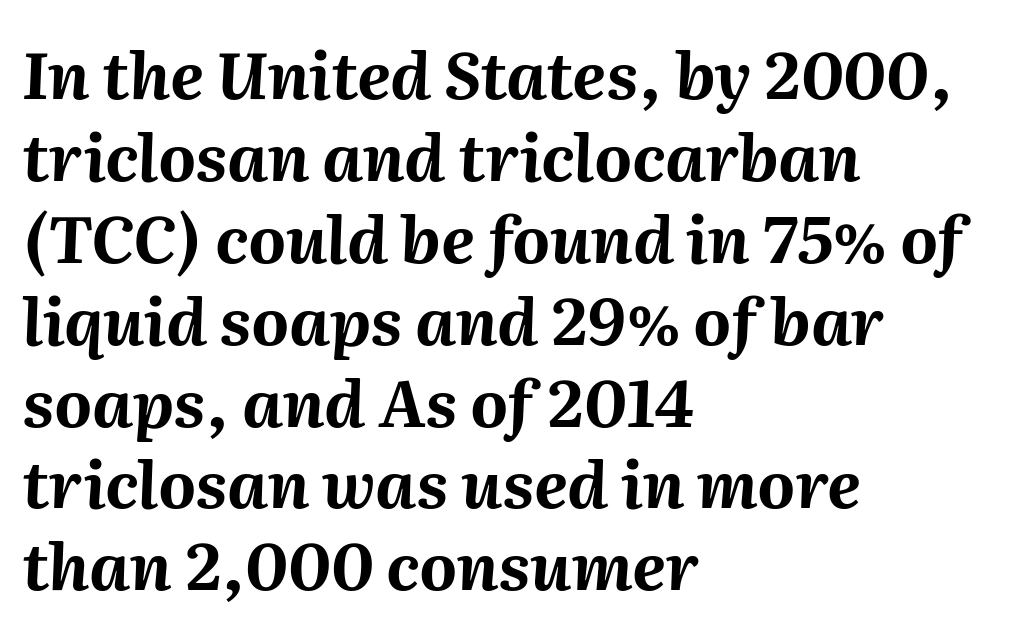
{"italic": "yes", "lean": "right", "slant_degrees": 2, "bold": "yes", "weight": "bold", "width": "normal", "stroke_contrast": "medium", "x_height": "medium", "monospaced": "no", "underline": "no", "align": "left", "line_spacing": "normal", "line_spacing_ratio": 1.26, "letter_spacing": "normal", "letter_spacing_em": 0.0, "glyph_px": 65}
